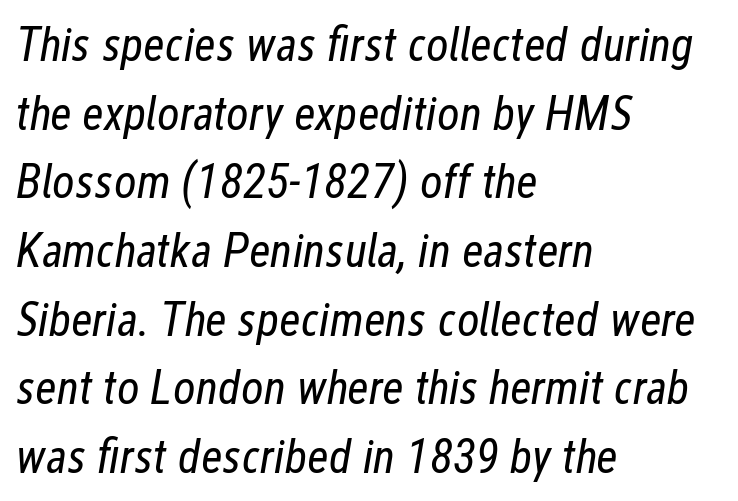
The image shows 48 px regular-weight, condensed type, italic (leaning right); set left-aligned, normal line spacing (1.43x), normal letter spacing, not underlined; low stroke contrast and a medium x-height.
